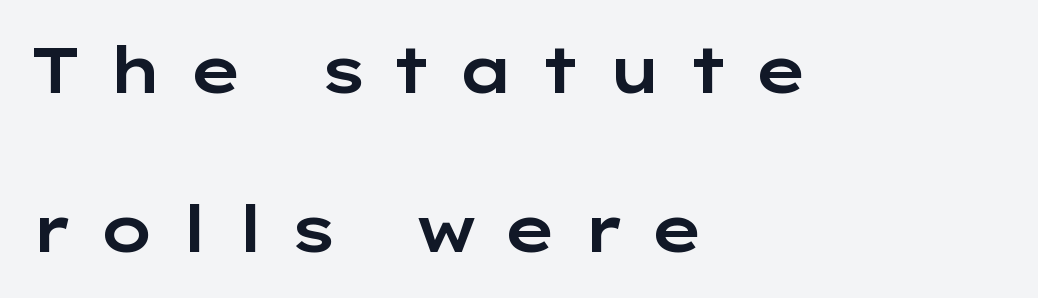
Observe the wide spacing: letters keep a clear distance from each other. Vertical spacing — loose. Just letters on the line, the space beneath them empty. This sample has the flowing, uneven cadence of proportional lettering. Ordinary non-slanted type is in use.
